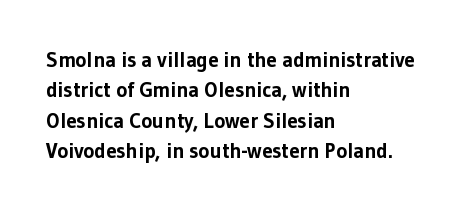
Q: Is the text bold? A: Yes.
Q: Is the text italic (slanted)? A: No, it is upright.
Q: Is the text underlined? A: No.
Q: How is the paragraph aligned? A: Left-aligned.
Q: Is the spacing between letters normal or unusually wide? A: Normal.
Q: Is the spacing between lines tight, normal or loose? A: Normal.
